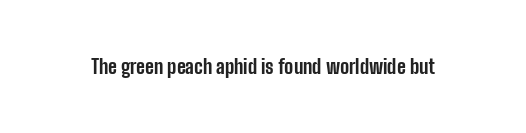
Q: Is the text bold? A: Yes.
Q: Is the text italic (slanted)? A: No, it is upright.
Q: Is the text underlined? A: No.
Q: Is the spacing between letters normal or unusually wide? A: Normal.
